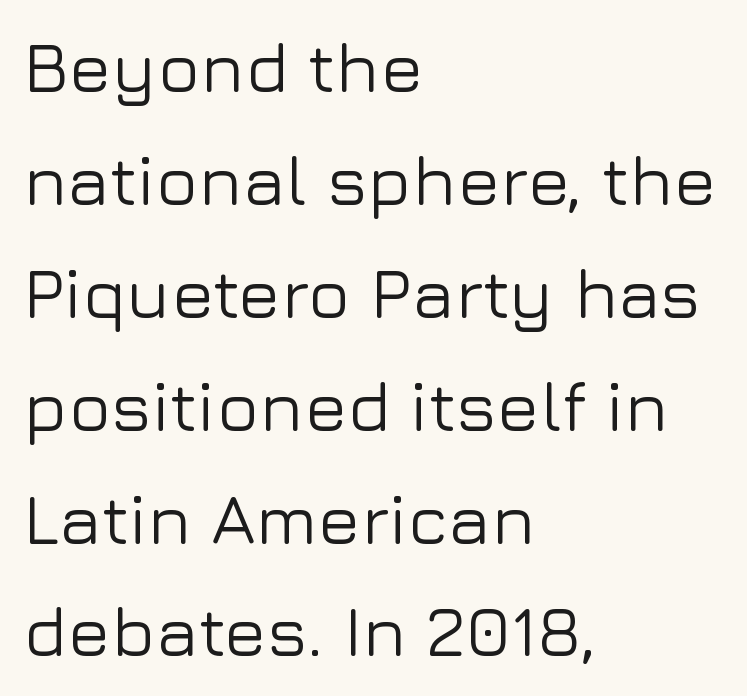
{"serif": "no", "italic": "no", "width": "normal", "stroke_contrast": "low", "x_height": "medium", "monospaced": "no", "underline": "no", "align": "left", "line_spacing": "normal", "line_spacing_ratio": 1.59, "letter_spacing": "normal", "letter_spacing_em": 0.0, "glyph_px": 71}
